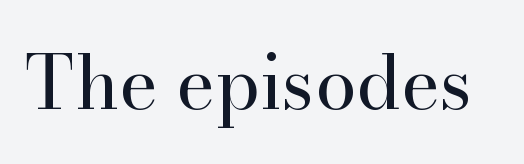
The font sits on the lighter half of the weight spectrum, regular included. The typography opts for an upright posture over an oblique one. Descender tails drop into unmarked territory. Look at the tracking — it's just the regular setting, nothing added.
